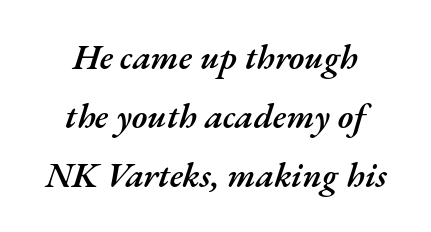
Between one letter and the next there's only the usual sliver of space. As a designer I'd log this as weight 600, semibold. Think of a printed novel: that variable character pitch is what you see here. Normally led — the rows are evenly, conventionally spaced. The strip under each line holds only bare page.
